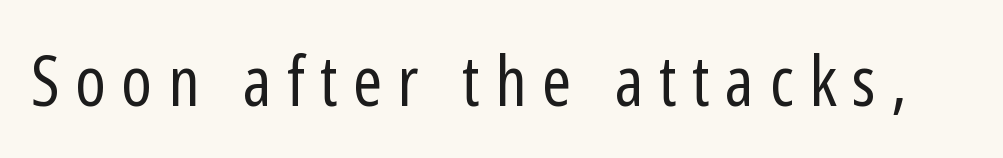
Q: Is the text bold? A: No.
Q: Is the text italic (slanted)? A: No, it is upright.
Q: Is the typeface a serif or a sans-serif typeface? A: Sans-serif.
Q: Is the text underlined? A: No.
Q: Is the spacing between letters normal or unusually wide? A: Unusually wide.
Q: Width (condensed, normal, or wide)? A: Condensed.
Q: Stroke contrast? A: Low.
Q: x-height? A: Medium.
Q: Monospaced? A: No.
